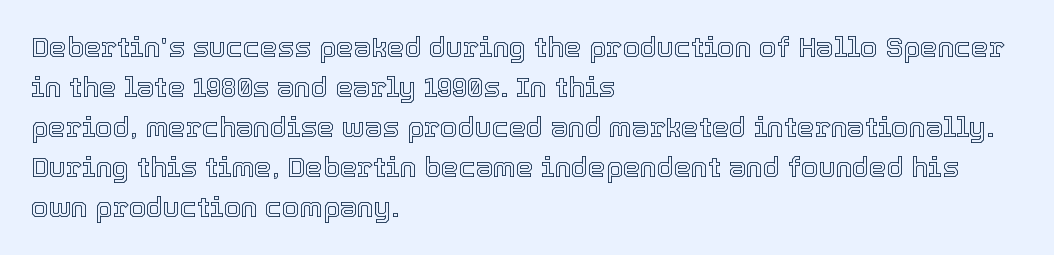
{"italic": "no", "width": "normal", "x_height": "medium", "monospaced": "no", "underline": "no", "align": "left", "line_spacing": "normal", "line_spacing_ratio": 1.43, "letter_spacing": "normal", "letter_spacing_em": 0.0, "glyph_px": 28}
